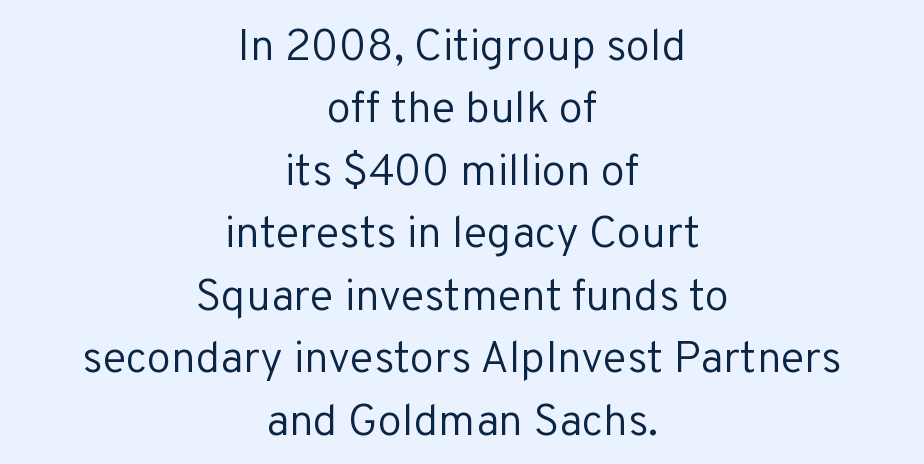
{"serif": "no", "italic": "no", "bold": "no", "weight": "regular", "width": "normal", "stroke_contrast": "low", "x_height": "medium", "monospaced": "no", "underline": "no", "align": "center", "line_spacing": "normal", "line_spacing_ratio": 1.42, "letter_spacing": "normal", "letter_spacing_em": 0.0, "glyph_px": 44}
